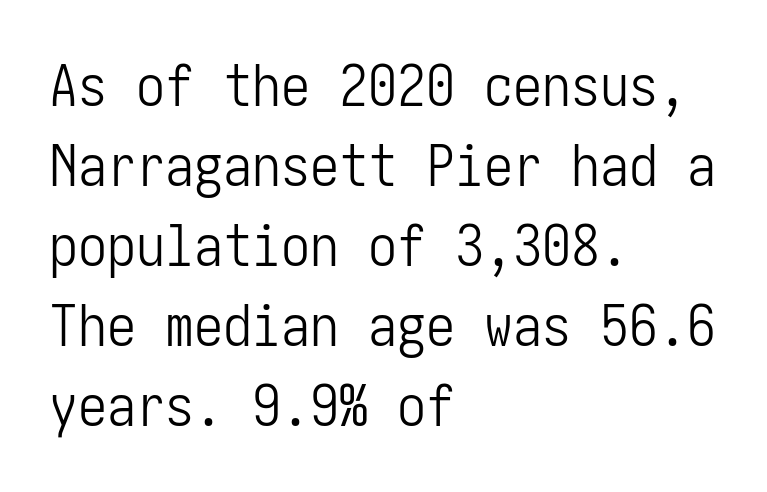
Q: Is the text bold? A: No.
Q: Is the text italic (slanted)? A: No, it is upright.
Q: Is the typeface a serif or a sans-serif typeface? A: Sans-serif.
Q: Is the text underlined? A: No.
Q: How is the paragraph aligned? A: Left-aligned.
Q: Is the spacing between letters normal or unusually wide? A: Normal.
Q: Is the spacing between lines tight, normal or loose? A: Normal.
Q: Width (condensed, normal, or wide)? A: Condensed.
Q: Stroke contrast? A: Low.
Q: x-height? A: Medium.
